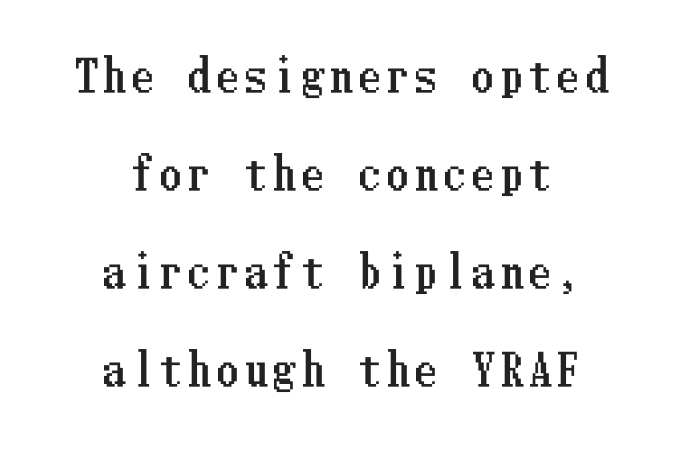
Q: Is the text italic (slanted)? A: No, it is upright.
Q: Is the text underlined? A: No.
Q: How is the paragraph aligned? A: Centered.
Q: Is the spacing between lines tight, normal or loose? A: Loose.
Q: Width (condensed, normal, or wide)? A: Condensed.
Q: Stroke contrast? A: Low.
Q: x-height? A: Medium.
